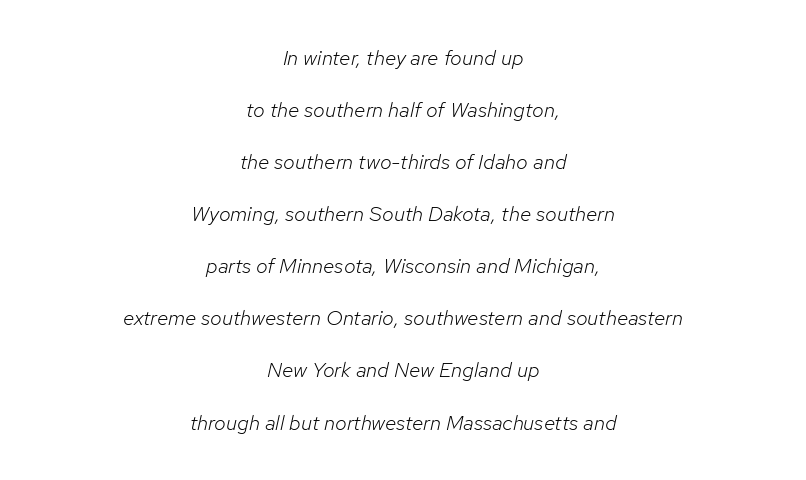
The image shows 21 px text type, italic (leaning right); set centered, loose line spacing (2.48x), normal letter spacing, not underlined.
